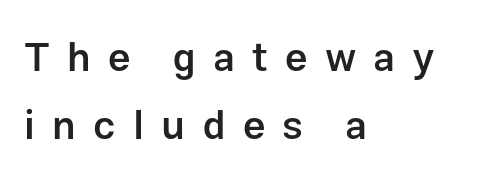
The image shows 40 px semibold sans-serif type, upright; set left-aligned, normal line spacing (1.7x), unusually wide letter spacing (+0.43 em), not underlined; low stroke contrast and a medium x-height.
